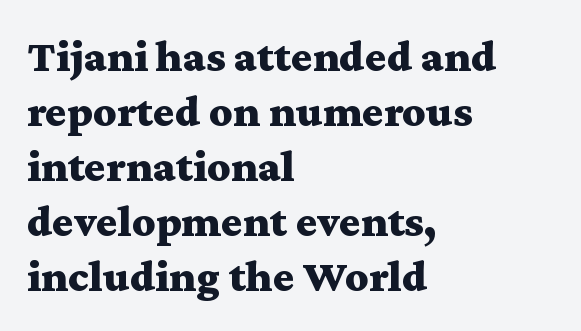
The image shows 45 px bold, wide serif type, upright; set left-aligned, line spacing 1.22x, normal letter spacing, not underlined; medium stroke contrast and a medium x-height.
